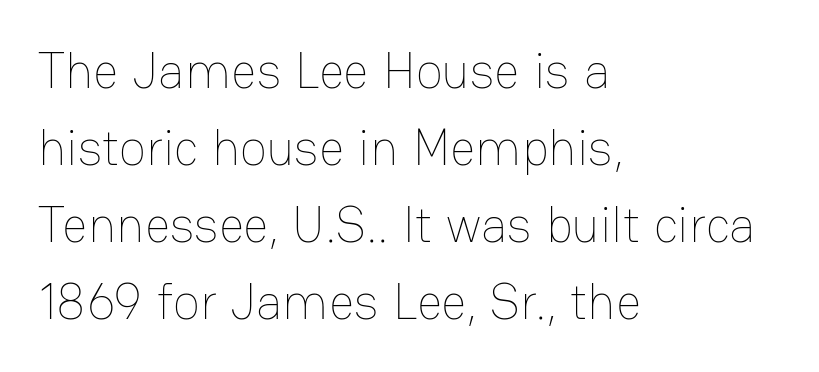
Lines of text with bare space underneath. Every row of glyphs begins at an identical x-position on the left. The face used here is proportionally spaced, like ordinary book or web type. The face used here is rendered with its standard letterfit. Leading: standard. Bold? No — there's no thickening of the strokes.
